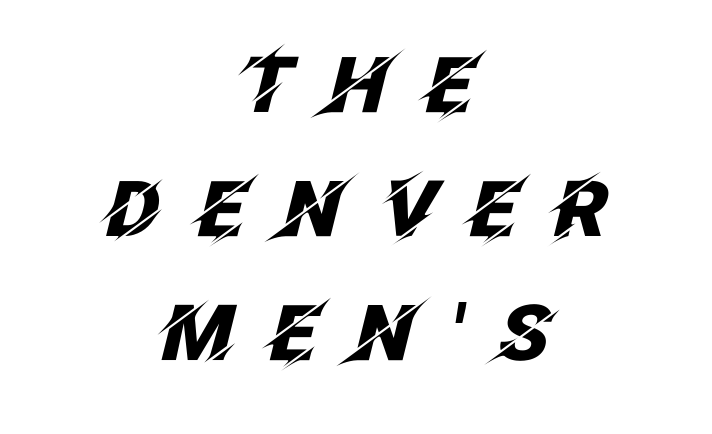
The image shows 77 px heavy type, italic (leaning right); set centered, normal line spacing (1.61x), unusually wide letter spacing (+0.42 em), not underlined; low stroke contrast and a large x-height.
